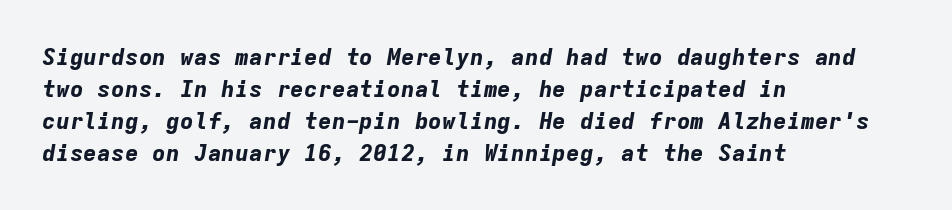
Q: Is the text bold? A: Yes.
Q: Is the text italic (slanted)? A: Yes, it leans right by about 9 degrees.
Q: Is the text underlined? A: No.
Q: How is the paragraph aligned? A: Left-aligned.
Q: Is the spacing between letters normal or unusually wide? A: Normal.
Q: Is the spacing between lines tight, normal or loose? A: Normal.
